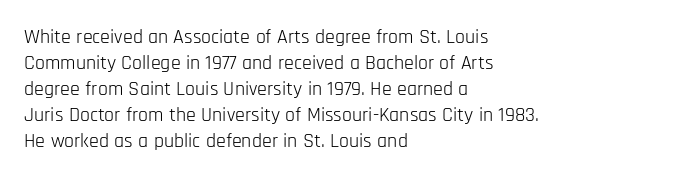
{"italic": "no", "bold": "no", "underline": "no", "align": "left", "line_spacing": "normal", "line_spacing_ratio": 1.3, "letter_spacing": "normal", "letter_spacing_em": 0.0, "glyph_px": 20}
